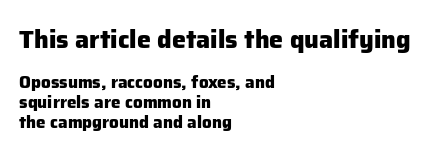
You can tell it's not italic because the verticals are truly vertical. The typesetting leans heavy: a genuine bold. Whoever set this made the first block the dominant, larger element. A typesetter would call this zero additional tracking.
